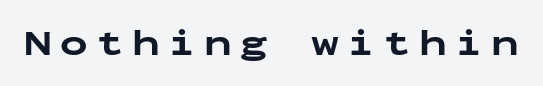
Q: Is the text bold? A: Yes.
Q: Is the text italic (slanted)? A: No, it is upright.
Q: Is the typeface a serif or a sans-serif typeface? A: Sans-serif.
Q: Is the text underlined? A: No.
Q: Is the spacing between letters normal or unusually wide? A: Unusually wide.
Q: Width (condensed, normal, or wide)? A: Wide.
Q: Stroke contrast? A: Low.
Q: x-height? A: Medium.
Q: Monospaced? A: Yes.
